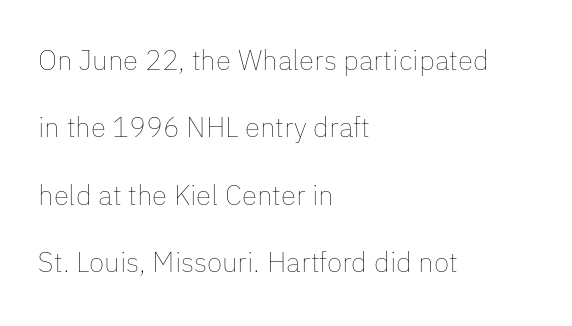
Q: Is the text bold? A: No.
Q: Is the text italic (slanted)? A: No, it is upright.
Q: Is the text underlined? A: No.
Q: How is the paragraph aligned? A: Left-aligned.
Q: Is the spacing between letters normal or unusually wide? A: Normal.
Q: Is the spacing between lines tight, normal or loose? A: Loose.
Q: Width (condensed, normal, or wide)? A: Normal.
Q: Stroke contrast? A: Low.
Q: x-height? A: Medium.
Q: Monospaced? A: No.
